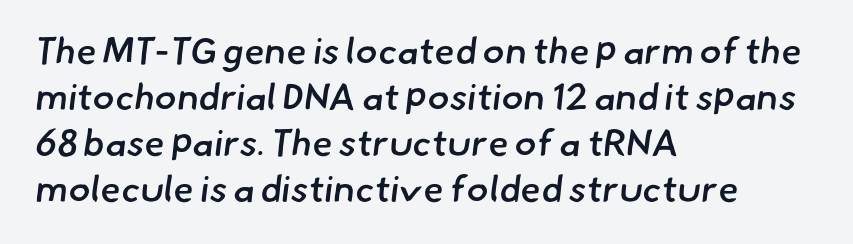
The typeface chosen for these lines omits serifs. Heft: intermediate — a semibold. These lines are rendered in a variable-pitch font. Check the space under the baseline: it is left empty.
